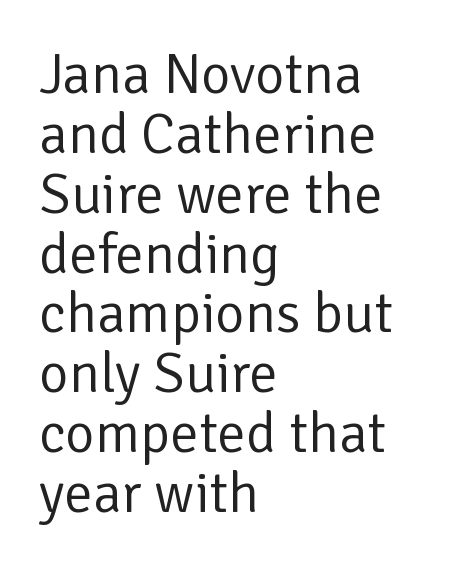
The face looks like a standard text weight, possibly lighter. The space between consecutive lines is stingy. Observe the absence of serifs on each vertical stroke in this sample. Does extra space separate the letters? No, they use regular spacing. The zone under the glyphs is completely vacant.
